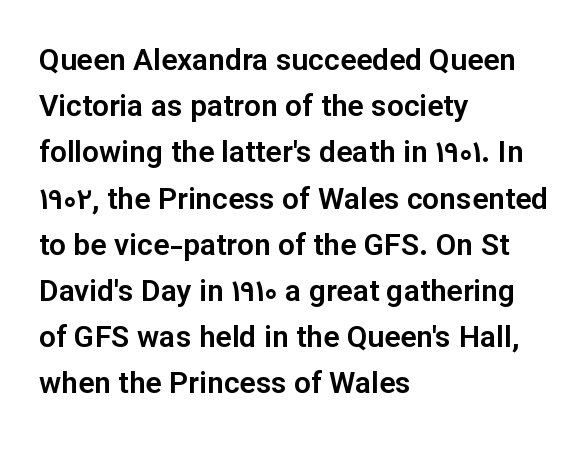
The designer left line spacing at the default. A sans-serif font was chosen for this passage. The lettering stays uniformly vertical, giving the passage a roman look. Type without underlining. Visually the block forms a straight wall on the left and a jagged coastline on the right.
